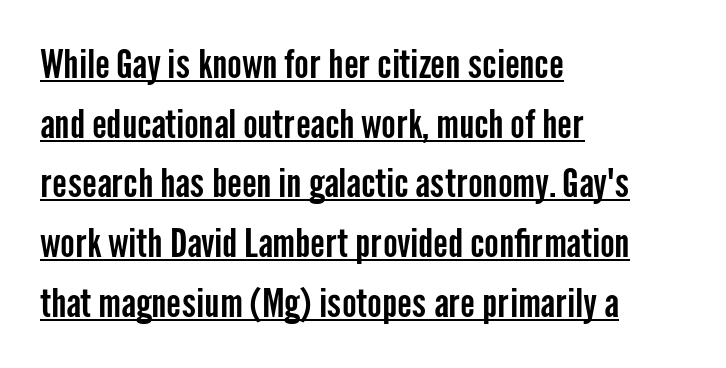
One glance says typical: line gaps are just what's usual. Nope, no serifs anywhere on these letters. Varying glyph widths throughout — classic text-font behaviour. The rendering anchors every line to the left-hand side. Notice how a bar underscores the lettering throughout. Default kerning and tracking; the words read as compact shapes.
